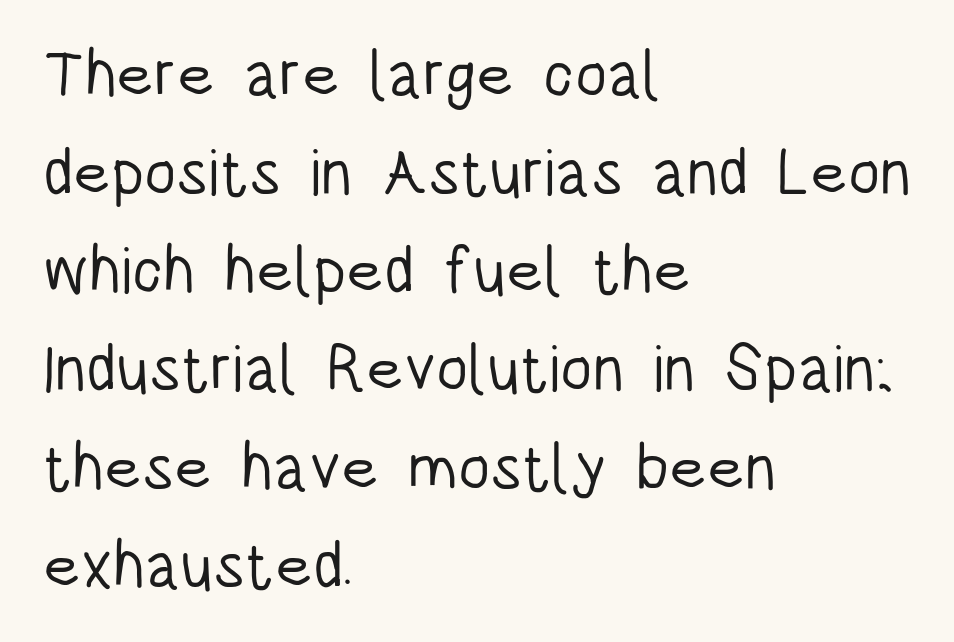
{"serif": "no", "italic": "no", "bold": "no", "weight": "light", "width": "condensed", "stroke_contrast": "low", "x_height": "large", "monospaced": "no", "underline": "no", "align": "left", "line_spacing": "normal", "line_spacing_ratio": 1.51, "letter_spacing": "normal", "letter_spacing_em": 0.0, "glyph_px": 65}
